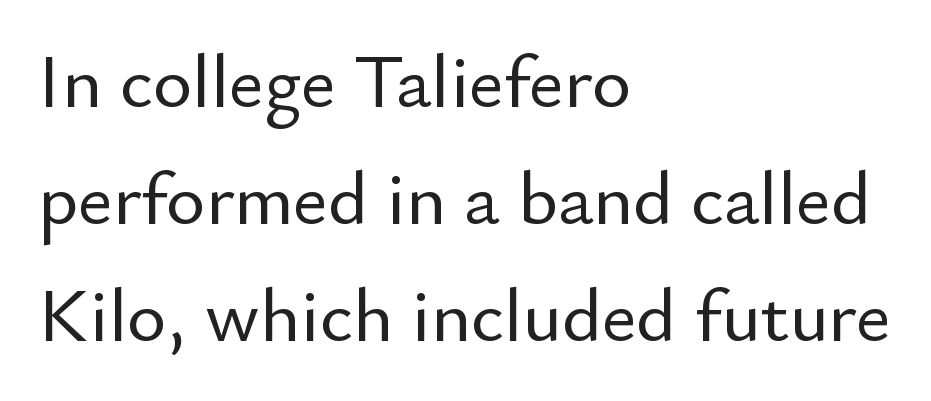
Q: Is the text italic (slanted)? A: No, it is upright.
Q: Is the typeface a serif or a sans-serif typeface? A: Sans-serif.
Q: Is the text underlined? A: No.
Q: How is the paragraph aligned? A: Left-aligned.
Q: Is the spacing between letters normal or unusually wide? A: Normal.
Q: Is the spacing between lines tight, normal or loose? A: Normal.
Q: Width (condensed, normal, or wide)? A: Normal.
Q: Stroke contrast? A: Low.
Q: x-height? A: Small.
Q: Monospaced? A: No.
